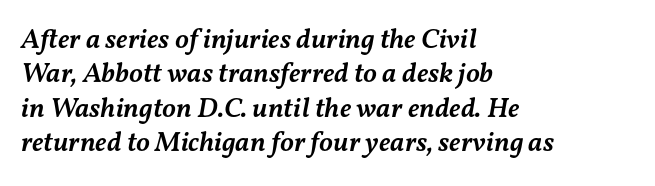
Q: Is the text bold? A: Semi-bold.
Q: Is the text italic (slanted)? A: Yes, it leans right by about 11 degrees.
Q: Is the text underlined? A: No.
Q: How is the paragraph aligned? A: Left-aligned.
Q: Is the spacing between letters normal or unusually wide? A: Normal.
Q: Width (condensed, normal, or wide)? A: Normal.
Q: Stroke contrast? A: Medium.
Q: x-height? A: Medium.
Q: Monospaced? A: No.
